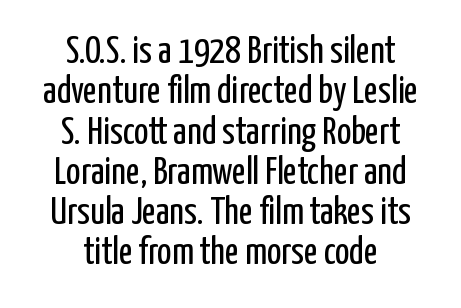
Q: Is the text bold? A: No.
Q: Is the text italic (slanted)? A: No, it is upright.
Q: Is the typeface a serif or a sans-serif typeface? A: Sans-serif.
Q: Is the text underlined? A: No.
Q: How is the paragraph aligned? A: Centered.
Q: Is the spacing between letters normal or unusually wide? A: Normal.
Q: Is the spacing between lines tight, normal or loose? A: Tight.
Q: Width (condensed, normal, or wide)? A: Condensed.
Q: Stroke contrast? A: Low.
Q: x-height? A: Medium.
Q: Monospaced? A: No.
